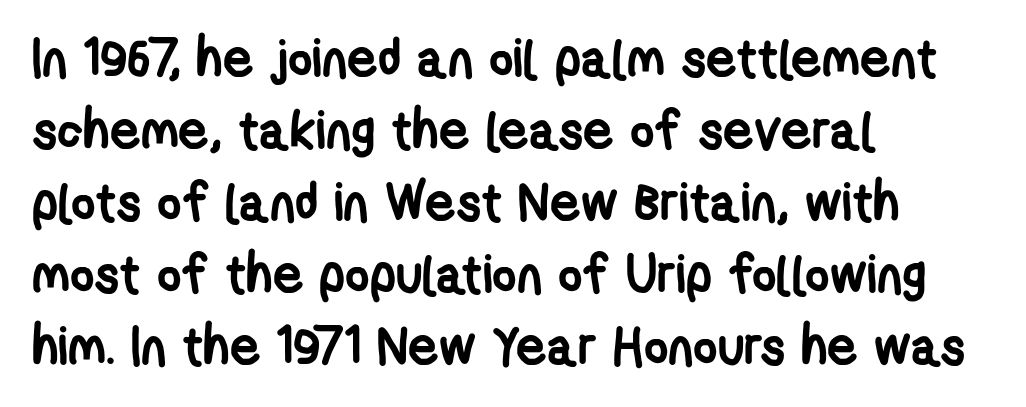
{"serif": "no", "bold": "yes", "weight": "semibold", "width": "condensed", "stroke_contrast": "low", "x_height": "medium", "monospaced": "no", "underline": "no", "align": "left", "line_spacing": "normal", "line_spacing_ratio": 1.36, "letter_spacing": "normal", "letter_spacing_em": 0.0, "glyph_px": 53}
